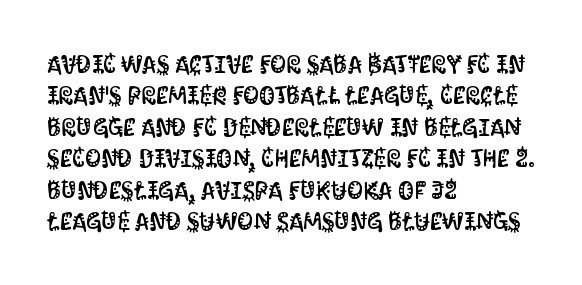
The image shows 25 px text type, upright; set left-aligned, normal line spacing (1.26x), normal letter spacing, not underlined.
